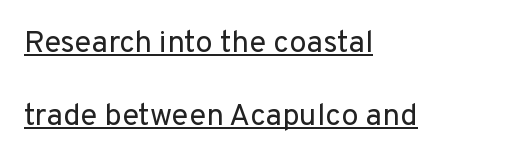
{"serif": "no", "italic": "no", "bold": "no", "weight": "regular", "width": "normal", "stroke_contrast": "low", "x_height": "medium", "monospaced": "no", "underline": "yes", "align": "left", "line_spacing": "loose", "line_spacing_ratio": 2.35, "letter_spacing": "normal", "letter_spacing_em": 0.0, "glyph_px": 31}
